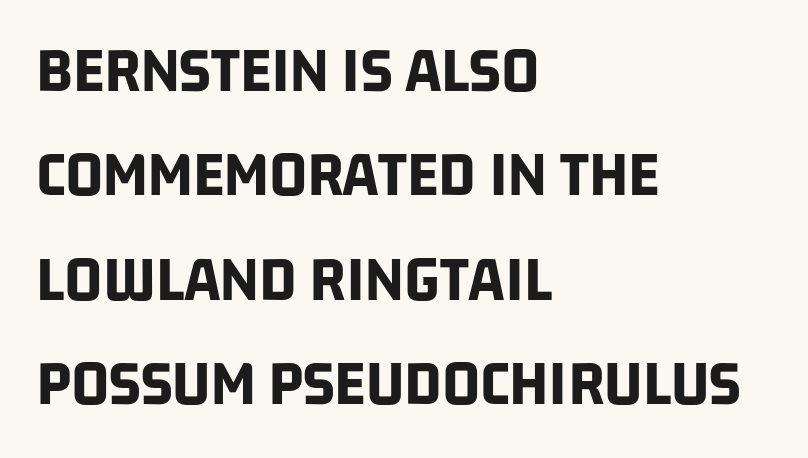
Leftover space on each line is placed entirely after the last word. I'd describe the lettering as bold — thick and assertive. Students, note that the glyphs here touch the page at normal intervals. This sample keeps an unexceptional amount of space between lines.
